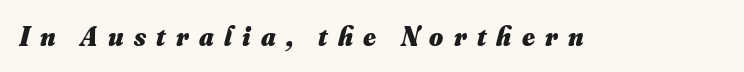
Q: Is the text bold? A: Yes.
Q: Is the text underlined? A: No.
Q: Is the spacing between letters normal or unusually wide? A: Unusually wide.
